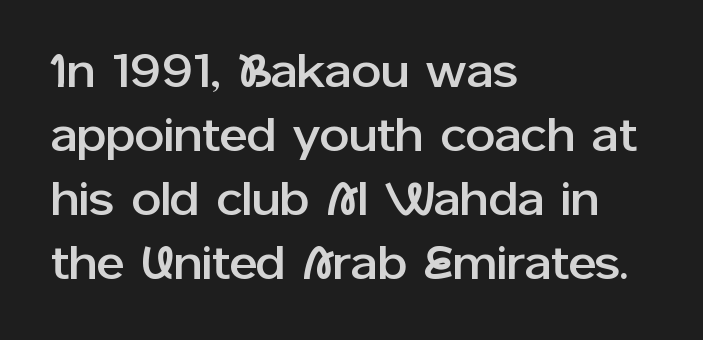
Q: Is the text italic (slanted)? A: No, it is upright.
Q: Is the typeface a serif or a sans-serif typeface? A: Sans-serif.
Q: Is the text underlined? A: No.
Q: How is the paragraph aligned? A: Left-aligned.
Q: Is the spacing between letters normal or unusually wide? A: Normal.
Q: Is the spacing between lines tight, normal or loose? A: Normal.
Q: Width (condensed, normal, or wide)? A: Normal.
Q: Stroke contrast? A: Low.
Q: x-height? A: Medium.
Q: Monospaced? A: No.
